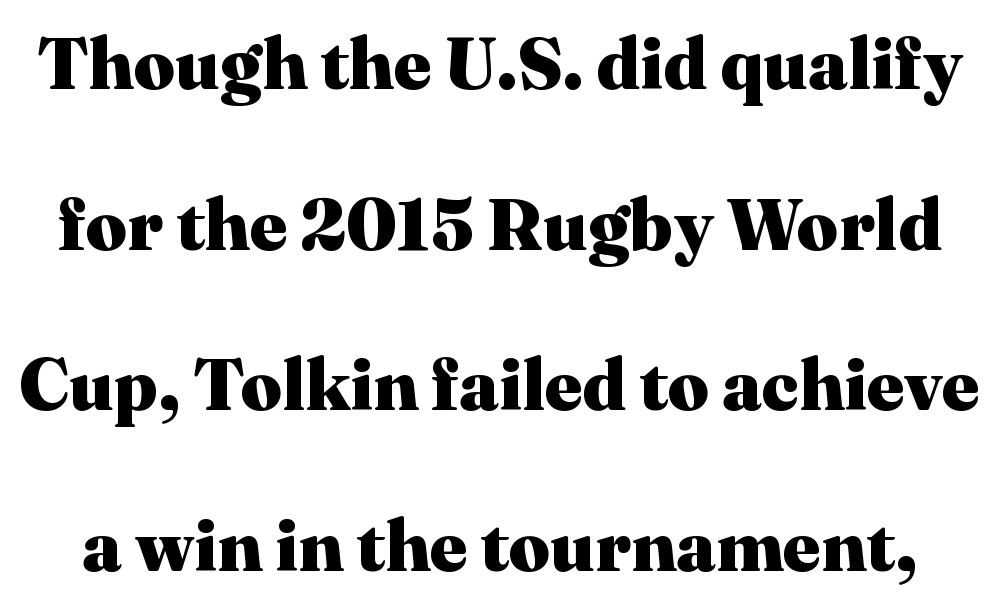
Q: Is the text bold? A: Yes.
Q: Is the text italic (slanted)? A: No, it is upright.
Q: Is the typeface a serif or a sans-serif typeface? A: Serif.
Q: Is the text underlined? A: No.
Q: Is the spacing between letters normal or unusually wide? A: Normal.
Q: Is the spacing between lines tight, normal or loose? A: Loose.
Q: Width (condensed, normal, or wide)? A: Normal.
Q: Stroke contrast? A: Medium.
Q: x-height? A: Medium.
Q: Monospaced? A: No.
